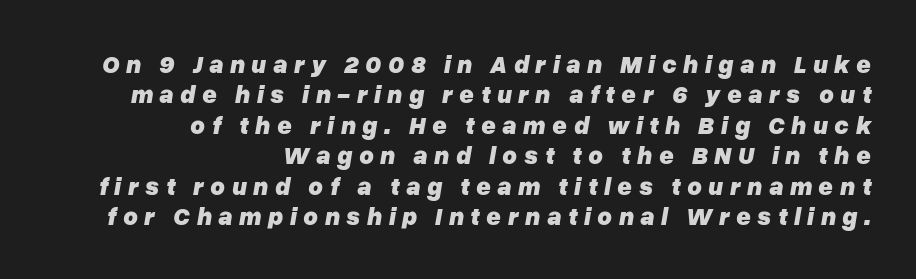
Q: Is the text bold? A: Yes.
Q: Is the text italic (slanted)? A: Yes, it leans right by about 10 degrees.
Q: Is the text underlined? A: No.
Q: How is the paragraph aligned? A: Right-aligned.
Q: Is the spacing between letters normal or unusually wide? A: Unusually wide.
